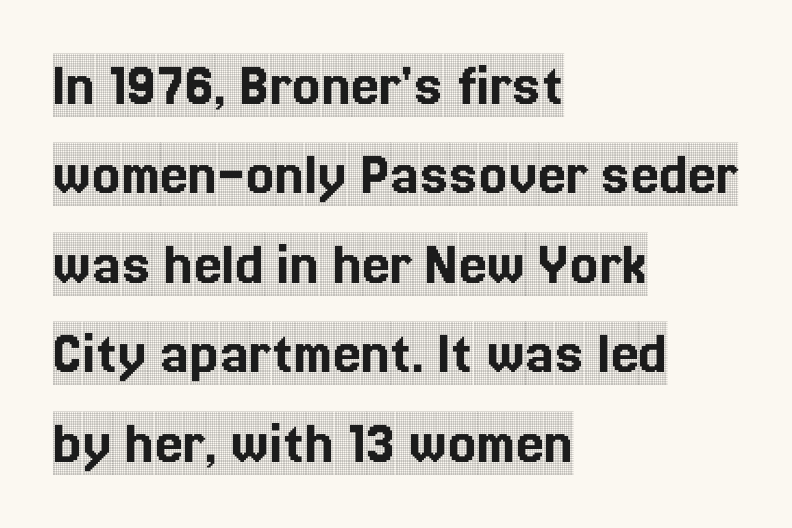
Q: Is the text italic (slanted)? A: No, it is upright.
Q: Is the typeface a serif or a sans-serif typeface? A: Serif.
Q: Is the text underlined? A: No.
Q: How is the paragraph aligned? A: Left-aligned.
Q: Is the spacing between letters normal or unusually wide? A: Normal.
Q: Is the spacing between lines tight, normal or loose? A: Normal.
Q: Width (condensed, normal, or wide)? A: Condensed.
Q: x-height? A: Large.
Q: Monospaced? A: No.
